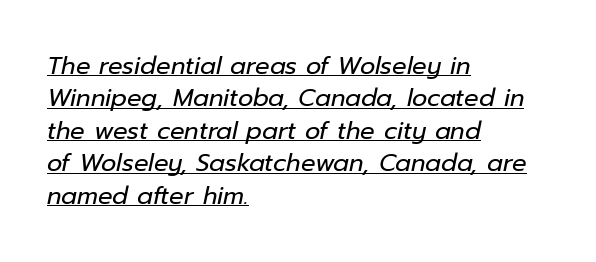
The image shows 24 px text type, italic (leaning right); set left-aligned, normal line spacing (1.35x), normal letter spacing, underlined.
